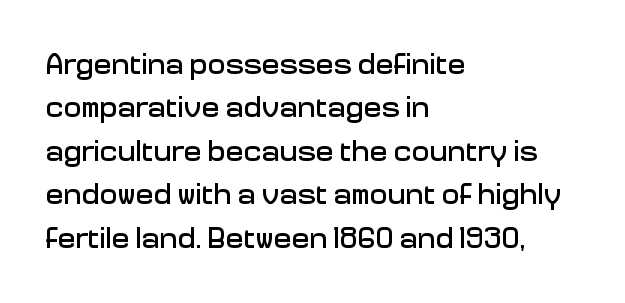
The image shows 30 px sans-serif type, upright; set left-aligned, normal line spacing (1.45x), normal letter spacing, not underlined; low stroke contrast and a medium x-height.
